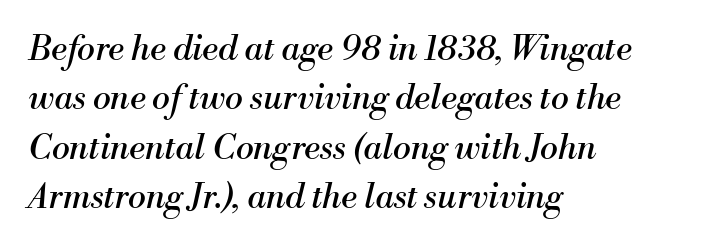
{"serif": "yes", "italic": "yes", "lean": "right", "slant_degrees": 13, "bold": "no", "weight": "regular", "width": "normal", "stroke_contrast": "medium", "x_height": "small", "monospaced": "no", "underline": "no", "align": "left", "line_spacing": "normal", "line_spacing_ratio": 1.45, "letter_spacing": "normal", "letter_spacing_em": 0.0, "glyph_px": 34}
